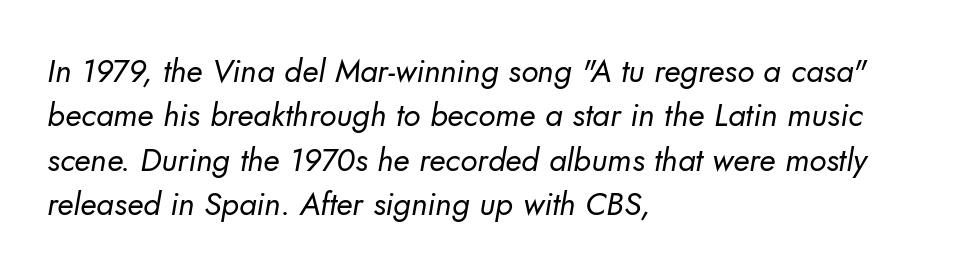
Horizontal alignment here is leftward, the default for most running prose. Check under the words: just untouched page. Evenly set lines give the paragraph a standard silhouette. A typesetter would call this zero additional tracking. This is sans-serif lettering, the kind often seen on screens and signage. Looks like regular typesetting: each glyph gets only the width it needs.
